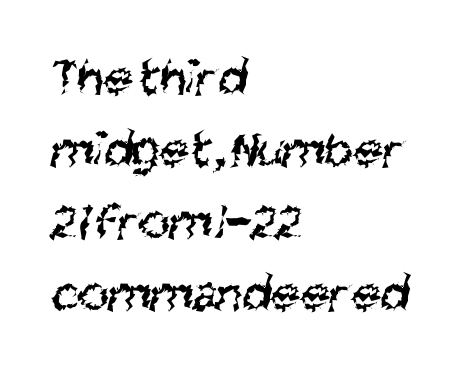
The image shows 53 px regular-weight, condensed sans-serif type; set left-aligned, normal line spacing (1.36x), normal letter spacing, not underlined; medium stroke contrast and a large x-height.
